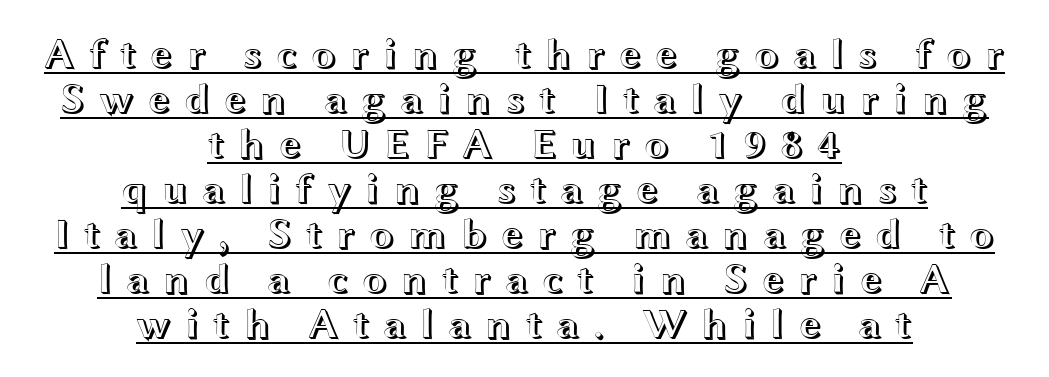
{"italic": "no", "width": "wide", "x_height": "medium", "monospaced": "no", "underline": "yes", "align": "center", "line_spacing": "tight", "line_spacing_ratio": 1.07, "letter_spacing": "wide", "letter_spacing_em": 0.31, "glyph_px": 42}
